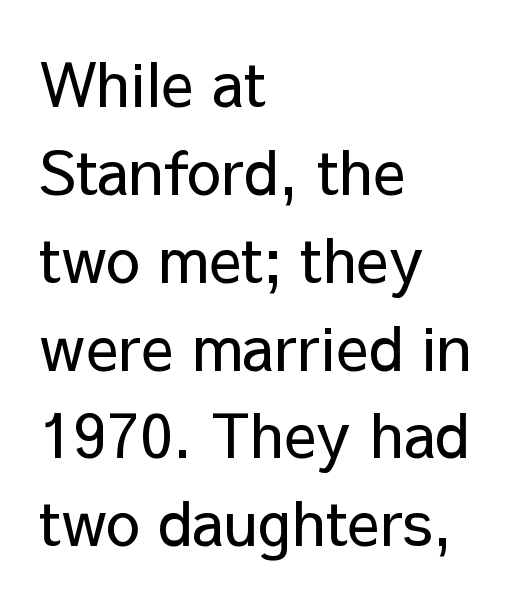
Q: Is the text bold? A: No.
Q: Is the text italic (slanted)? A: No, it is upright.
Q: Is the typeface a serif or a sans-serif typeface? A: Sans-serif.
Q: Is the text underlined? A: No.
Q: How is the paragraph aligned? A: Left-aligned.
Q: Is the spacing between letters normal or unusually wide? A: Normal.
Q: Is the spacing between lines tight, normal or loose? A: Normal.
Q: Width (condensed, normal, or wide)? A: Normal.
Q: Stroke contrast? A: Low.
Q: x-height? A: Medium.
Q: Monospaced? A: No.
